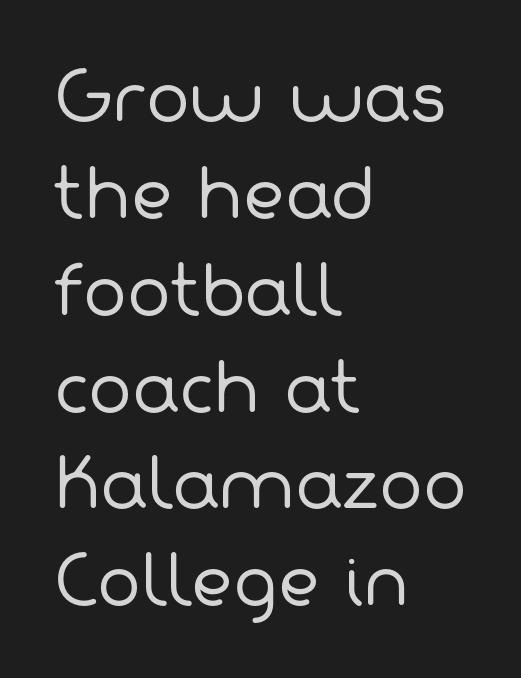
Q: Is the text bold? A: No.
Q: Is the typeface a serif or a sans-serif typeface? A: Sans-serif.
Q: Is the text underlined? A: No.
Q: How is the paragraph aligned? A: Left-aligned.
Q: Is the spacing between letters normal or unusually wide? A: Normal.
Q: Is the spacing between lines tight, normal or loose? A: Normal.
Q: Width (condensed, normal, or wide)? A: Normal.
Q: Stroke contrast? A: Low.
Q: x-height? A: Medium.
Q: Monospaced? A: No.
